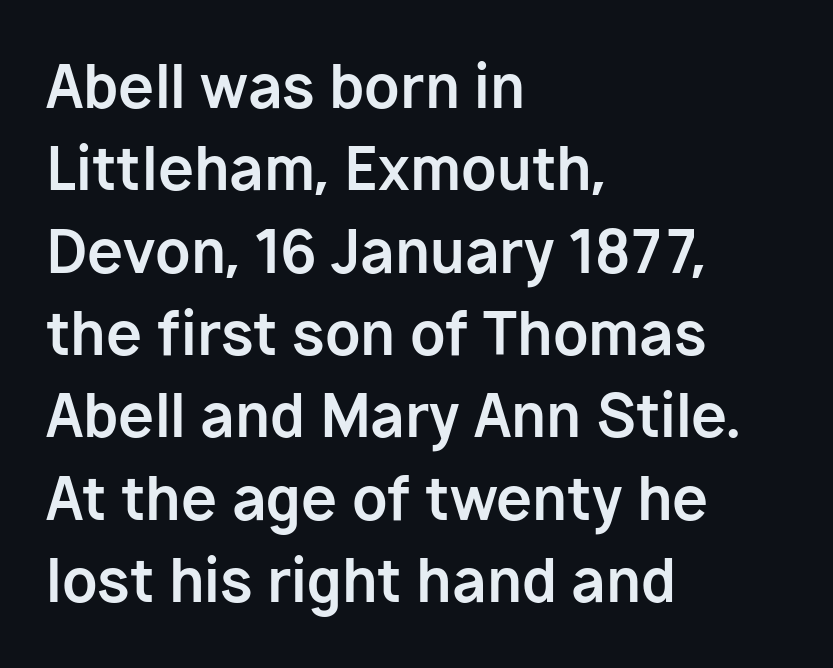
The image shows 58 px bold sans-serif type, upright; set left-aligned, normal line spacing (1.42x), normal letter spacing, not underlined; low stroke contrast and a medium x-height.
